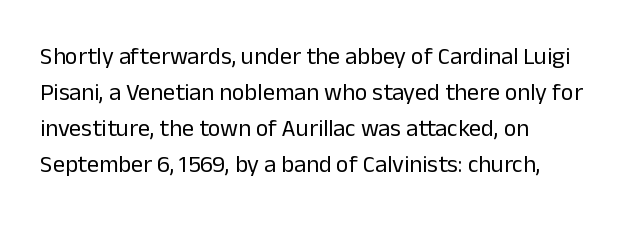
{"italic": "no", "bold": "no", "underline": "no", "align": "left", "line_spacing": "normal", "line_spacing_ratio": 1.5, "letter_spacing": "normal", "letter_spacing_em": 0.0, "glyph_px": 24}
